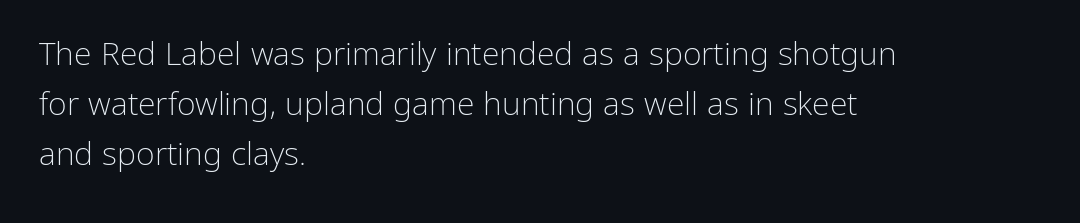
The image shows 32 px light sans-serif type, upright; set left-aligned, normal line spacing (1.57x), normal letter spacing, not underlined; low stroke contrast and a medium x-height.
